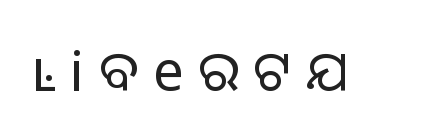
{"serif": "no", "italic": "no", "bold": "no", "weight": "light", "width": "normal", "stroke_contrast": "low", "x_height": "medium", "monospaced": "no", "underline": "no", "letter_spacing": "wide", "letter_spacing_em": 0.26, "glyph_px": 55}
